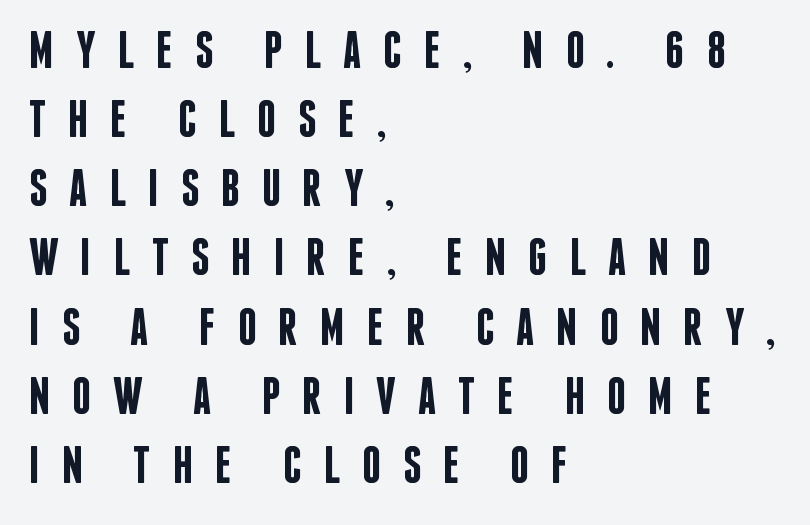
This rendering widens character spacing well past its baseline value. Upright lettering throughout. Font category for this specimen: sans-serif. A classic flush-left, rag-right setting is used for this passage.
